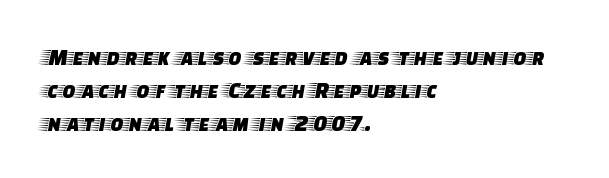
Students, observe: this is what conventionally led text looks like. Notice how the passage keeps a crisp vertical edge on the left only. Lines of text with bare space underneath.
